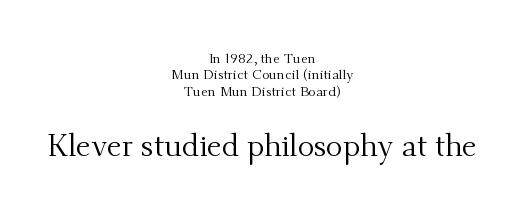
The image shows 31 px regular-weight serif type, upright; set centered, line spacing 1.17x, normal letter spacing, not underlined; the second (bottom) block is 2.21x larger; medium stroke contrast and a small x-height.
